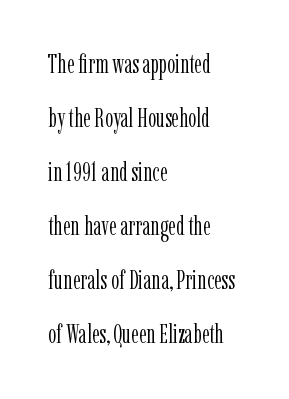
Q: Is the text bold? A: No.
Q: Is the text italic (slanted)? A: No, it is upright.
Q: Is the text underlined? A: No.
Q: How is the paragraph aligned? A: Left-aligned.
Q: Is the spacing between letters normal or unusually wide? A: Normal.
Q: Is the spacing between lines tight, normal or loose? A: Loose.
